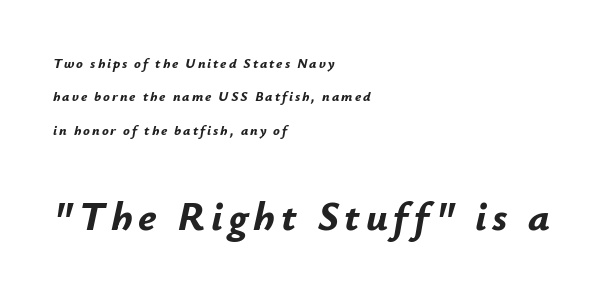
Q: Is the text bold? A: Yes.
Q: Is the text italic (slanted)? A: Yes, it leans right by about 12 degrees.
Q: Is the text underlined? A: No.
Q: How is the paragraph aligned? A: Left-aligned.
Q: Is the spacing between lines tight, normal or loose? A: Loose.
Q: Which block of text is set in a larger size, the first (top) or the second (bottom)? A: The second (bottom) one.
Q: Width (condensed, normal, or wide)? A: Normal.
Q: Stroke contrast? A: Low.
Q: x-height? A: Small.
Q: Monospaced? A: No.
